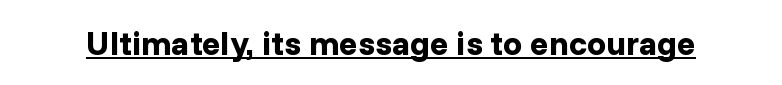
Plenty of ink on the page — the face is bold. Looks like regular typesetting: each glyph gets only the width it needs. Standard letterfit; no display-style spreading of the glyphs. Ordinary non-slanted type is in use. Underlining? Definitely there. The designer went with a sans here, leaving each stem footless.
